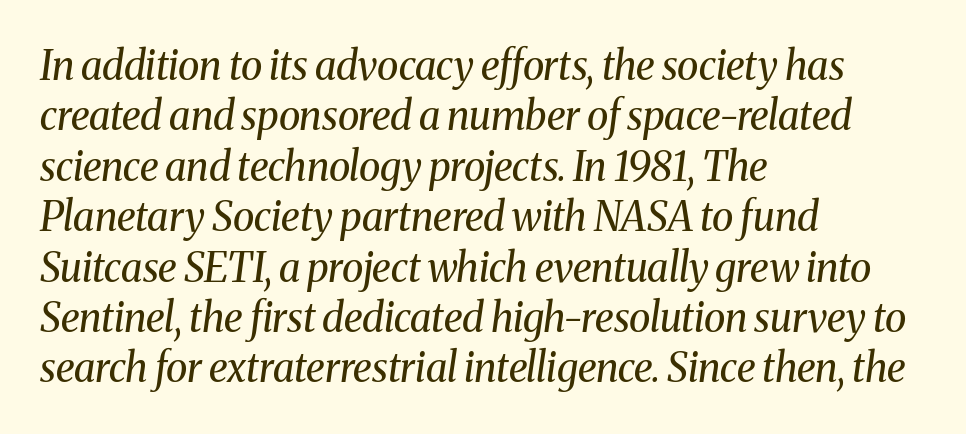
Q: Is the text bold? A: No.
Q: Is the text italic (slanted)? A: Yes, it leans right by about 8 degrees.
Q: Is the typeface a serif or a sans-serif typeface? A: Serif.
Q: Is the text underlined? A: No.
Q: How is the paragraph aligned? A: Left-aligned.
Q: Is the spacing between letters normal or unusually wide? A: Normal.
Q: Is the spacing between lines tight, normal or loose? A: Normal.
Q: Width (condensed, normal, or wide)? A: Normal.
Q: Stroke contrast? A: Medium.
Q: x-height? A: Medium.
Q: Monospaced? A: No.
